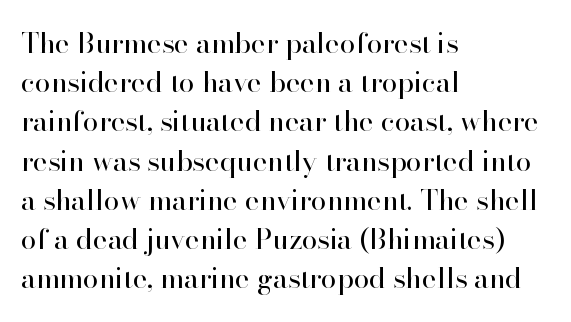
Q: Is the text bold? A: No.
Q: Is the text italic (slanted)? A: No, it is upright.
Q: Is the typeface a serif or a sans-serif typeface? A: Serif.
Q: Is the text underlined? A: No.
Q: How is the paragraph aligned? A: Left-aligned.
Q: Is the spacing between letters normal or unusually wide? A: Normal.
Q: Is the spacing between lines tight, normal or loose? A: Normal.
Q: Width (condensed, normal, or wide)? A: Normal.
Q: Stroke contrast? A: High.
Q: x-height? A: Small.
Q: Monospaced? A: No.
